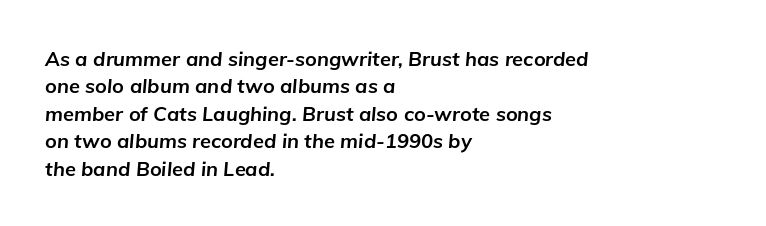
{"italic": "yes", "lean": "right", "slant_degrees": 5, "bold": "yes", "underline": "no", "align": "left", "line_spacing": "normal", "line_spacing_ratio": 1.37, "letter_spacing": "normal", "letter_spacing_em": 0.0, "glyph_px": 20}
